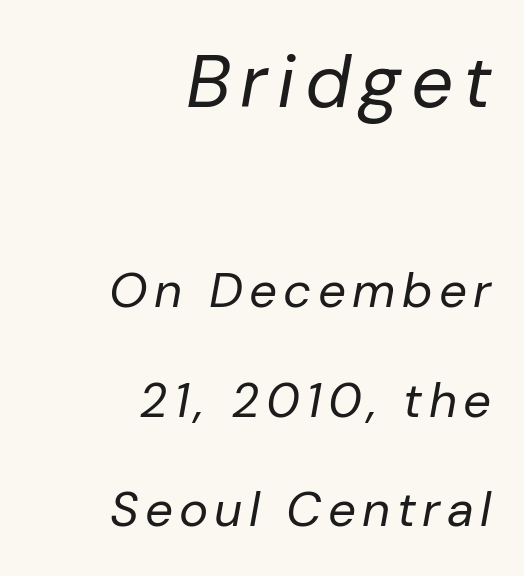
The image shows 74 px regular-weight type, italic (leaning right); set right-aligned, loose line spacing (2.24x), not underlined; the first (top) block is 1.51x larger; low stroke contrast and a medium x-height.
